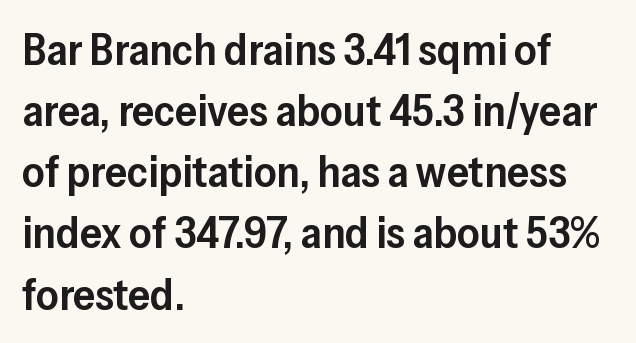
The image shows 44 px semibold sans-serif type, upright; set left-aligned, normal line spacing (1.39x), normal letter spacing, not underlined; low stroke contrast and a medium x-height.
